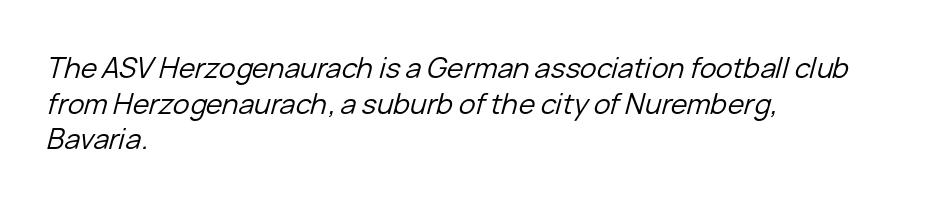
The image shows 28 px regular-weight type, italic (leaning right); set left-aligned, normal line spacing (1.27x), normal letter spacing, not underlined; low stroke contrast and a medium x-height.
